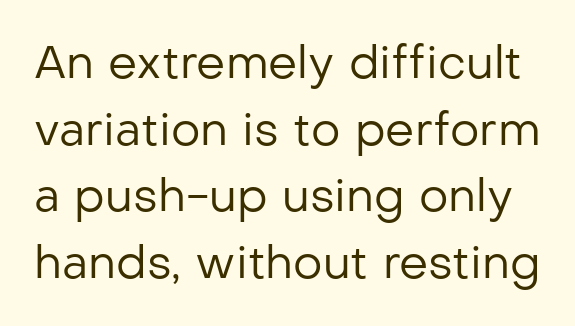
Q: Is the text bold? A: No.
Q: Is the text italic (slanted)? A: No, it is upright.
Q: Is the typeface a serif or a sans-serif typeface? A: Sans-serif.
Q: Is the text underlined? A: No.
Q: Is the spacing between letters normal or unusually wide? A: Normal.
Q: Is the spacing between lines tight, normal or loose? A: Normal.
Q: Width (condensed, normal, or wide)? A: Normal.
Q: Stroke contrast? A: Low.
Q: x-height? A: Medium.
Q: Monospaced? A: No.
